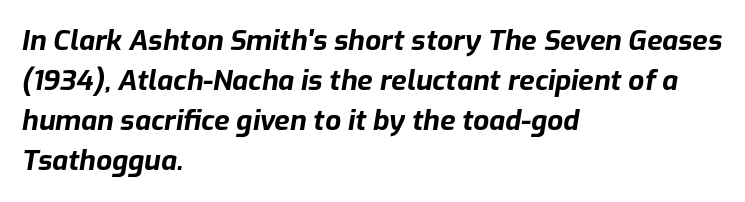
Q: Is the text bold? A: Yes.
Q: Is the text italic (slanted)? A: Yes, it leans right by about 9 degrees.
Q: Is the text underlined? A: No.
Q: How is the paragraph aligned? A: Left-aligned.
Q: Is the spacing between letters normal or unusually wide? A: Normal.
Q: Is the spacing between lines tight, normal or loose? A: Normal.
Q: Width (condensed, normal, or wide)? A: Normal.
Q: Stroke contrast? A: Low.
Q: x-height? A: Medium.
Q: Monospaced? A: No.
